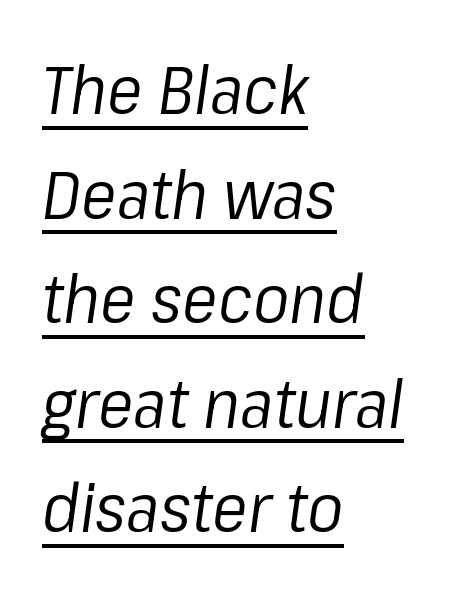
The letterforms sit shoulder to shoulder at normal distance. The typography opts for an oblique posture over an upright one. Quick note: underline on. The passage shown stacks its lines at a standard gap. Weight: not bold — regular or lighter.
